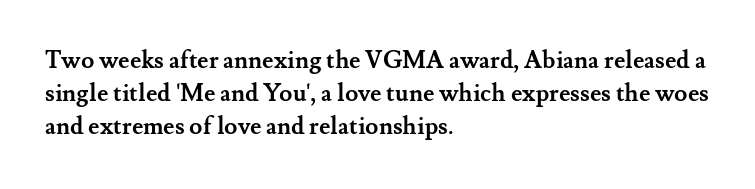
These lines keep a tight, regular rhythm from letter to letter. Heavy-handed strokes throughout: this text is bold. A normal amount of white space separates one row of letters from the next. The font's upright variant was chosen for this text. The string is rendered with underlining switched off. Which margin do the lines hug? The left one — the right edge is uneven.
